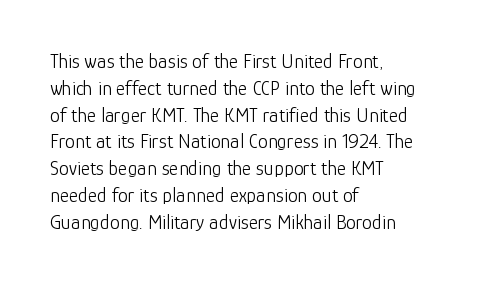
Unlike italic type, these characters show no tilt at all. Honestly, there is no underline to notice here at all. The ragged edge is on the right, which tells us the setting is flush left. Tracking here is standard; glyphs follow each other at the usual distance.
